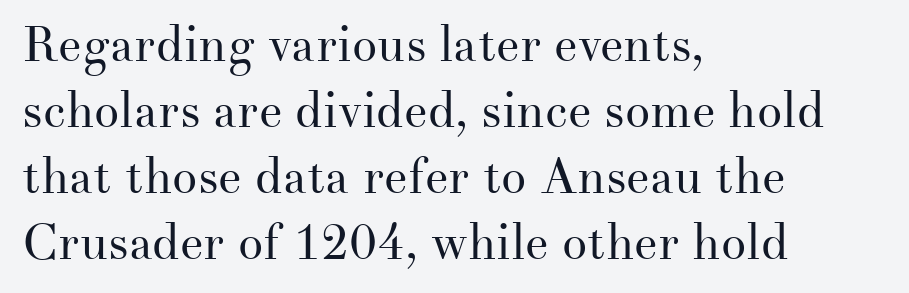
Check where the strokes stop: tiny serifs finish them off. Every character sits straight up, as roman type does. Just letters on the line, the space beneath them empty. Caption: face not bold, strokes unweighted. A typesetter would call this proportional, since set widths differ per character.
